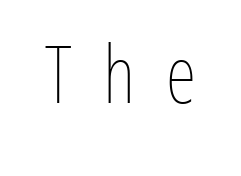
Type without underlining. The letters are spread apart with noticeably loose tracking. Does the lettering tilt? It doesn't — this is upright. Each stroke keeps to a modest, everyday thickness or less. Is this a fixed-width face? No — the glyphs have proportional, varying widths.
